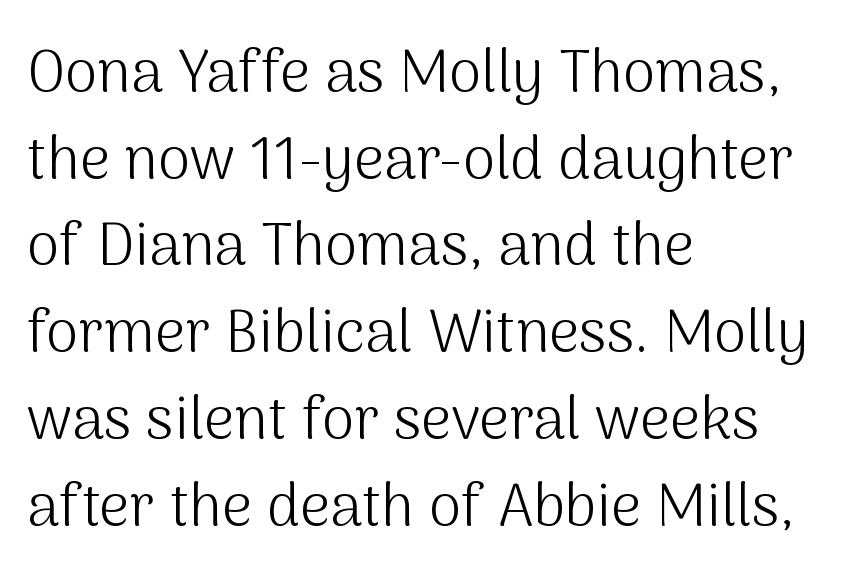
{"serif": "no", "italic": "no", "bold": "no", "weight": "light", "width": "normal", "stroke_contrast": "medium", "x_height": "medium", "monospaced": "no", "underline": "no", "align": "left", "line_spacing": "normal", "line_spacing_ratio": 1.47, "letter_spacing": "normal", "letter_spacing_em": 0.0, "glyph_px": 59}
